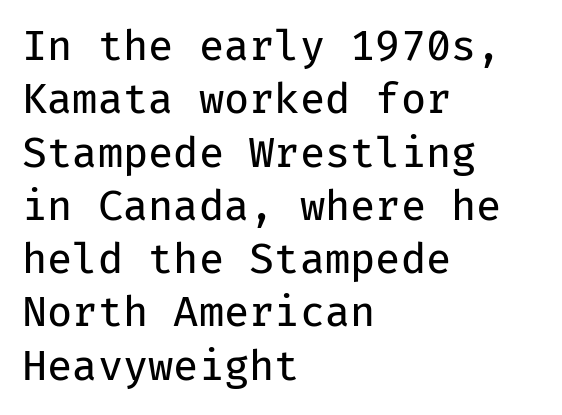
Q: Is the text bold? A: No.
Q: Is the text italic (slanted)? A: No, it is upright.
Q: Is the typeface a serif or a sans-serif typeface? A: Sans-serif.
Q: Is the text underlined? A: No.
Q: How is the paragraph aligned? A: Left-aligned.
Q: Is the spacing between letters normal or unusually wide? A: Normal.
Q: Is the spacing between lines tight, normal or loose? A: Normal.
Q: Width (condensed, normal, or wide)? A: Normal.
Q: Stroke contrast? A: Low.
Q: x-height? A: Medium.
Q: Monospaced? A: Yes.
